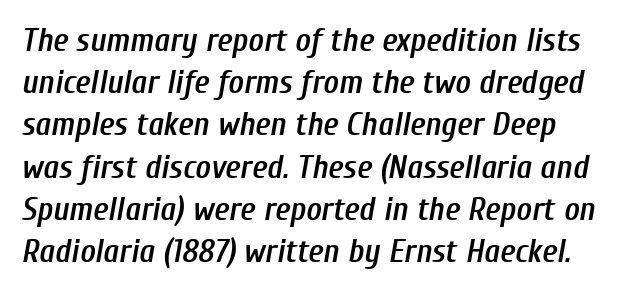
The image shows 33 px semibold, condensed type, italic (leaning right); set normal line spacing (1.28x), normal letter spacing, not underlined; low stroke contrast and a medium x-height.
